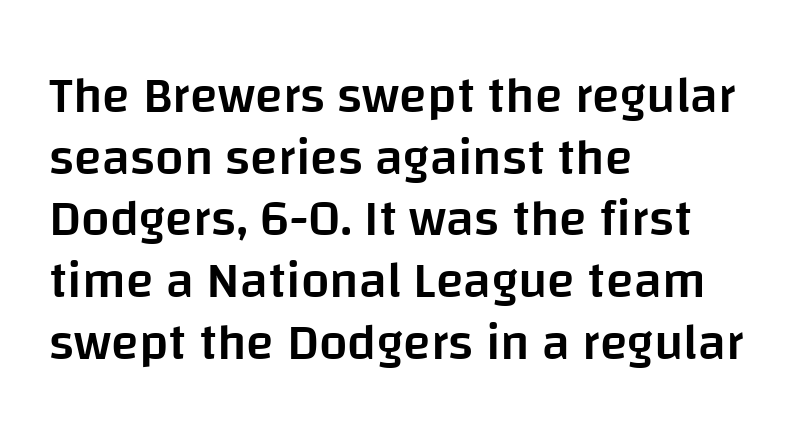
Q: Is the text bold? A: Semi-bold.
Q: Is the text italic (slanted)? A: No, it is upright.
Q: Is the typeface a serif or a sans-serif typeface? A: Sans-serif.
Q: Is the text underlined? A: No.
Q: How is the paragraph aligned? A: Left-aligned.
Q: Is the spacing between letters normal or unusually wide? A: Normal.
Q: Width (condensed, normal, or wide)? A: Normal.
Q: Stroke contrast? A: Low.
Q: x-height? A: Large.
Q: Monospaced? A: No.
